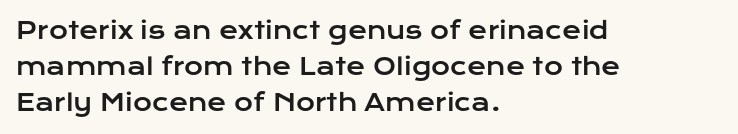
Q: Is the text italic (slanted)? A: No, it is upright.
Q: Is the text underlined? A: No.
Q: How is the paragraph aligned? A: Left-aligned.
Q: Is the spacing between letters normal or unusually wide? A: Normal.
Q: Is the spacing between lines tight, normal or loose? A: Normal.
